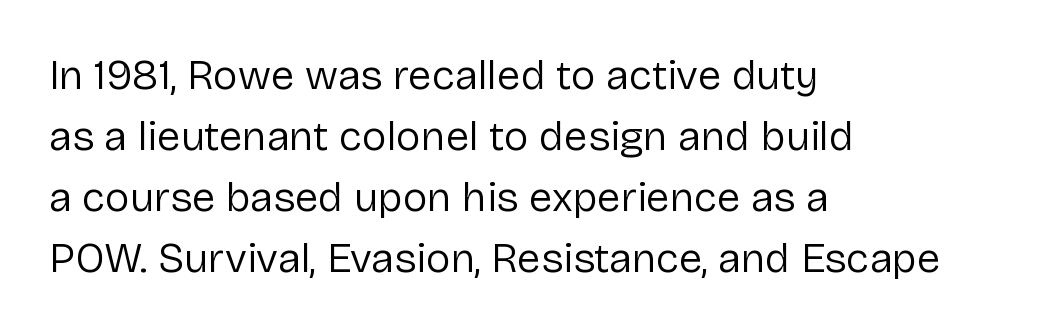
{"serif": "no", "italic": "no", "bold": "no", "weight": "regular", "width": "normal", "stroke_contrast": "low", "x_height": "medium", "monospaced": "no", "underline": "no", "align": "left", "line_spacing": "normal", "line_spacing_ratio": 1.45, "letter_spacing": "normal", "letter_spacing_em": 0.0, "glyph_px": 42}
